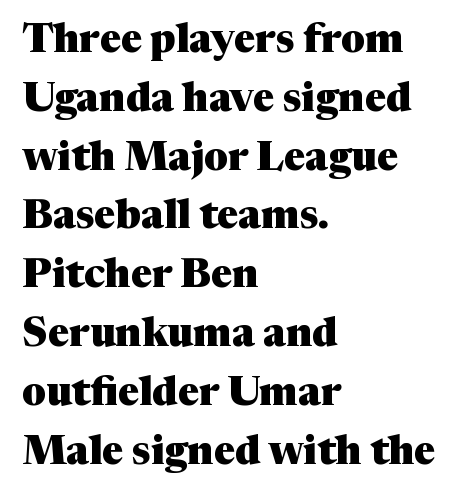
Q: Is the text bold? A: Yes.
Q: Is the text italic (slanted)? A: No, it is upright.
Q: Is the typeface a serif or a sans-serif typeface? A: Serif.
Q: Is the text underlined? A: No.
Q: How is the paragraph aligned? A: Left-aligned.
Q: Is the spacing between letters normal or unusually wide? A: Normal.
Q: Is the spacing between lines tight, normal or loose? A: Normal.
Q: Width (condensed, normal, or wide)? A: Normal.
Q: Stroke contrast? A: Medium.
Q: x-height? A: Medium.
Q: Monospaced? A: No.
